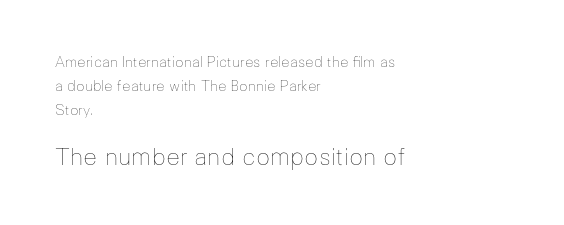
Every stem runs plumb, perpendicular to the baseline. Words float on clear page, feet unadorned. Caption: standard tracking, unaltered. Visually, the bottom section dominates because its glyphs are scaled up. The font is comparable to plain body text, perhaps lighter. Layout note: lines flush left.
